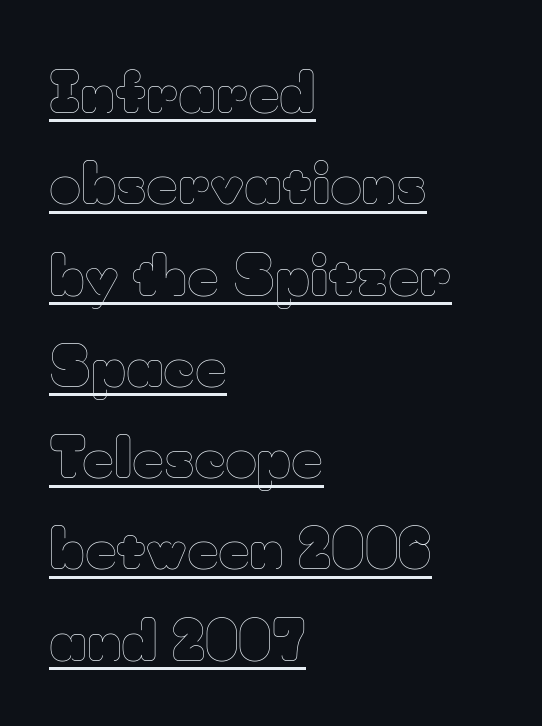
The weight would be labelled regular, book, light, or lighter still. Here the designer chose a conventional face with non-uniform glyph widths. The tracking reads as untouched default to a designer's eye. Do the letters lean? They stand straight. Vertically, the passage feels balanced, rows spaced as you'd expect. Notice how the passage keeps a crisp vertical edge on the left only.
